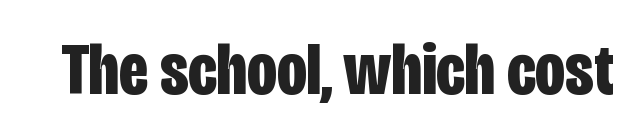
The typography opts for an upright posture over an oblique one. The words here are not underlined. Each letter's strokes conclude bluntly, with no projecting serifs. What weight is shown? A full bold with thick strokes. Glyph-to-glyph distance matches everyday printed text.
